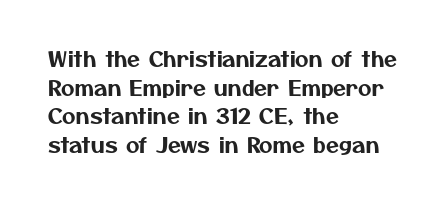
If you drew a ruler down the left edge, every line would touch it. Lines of text with bare space underneath. Regarding leading, the lines here are spaced in the standard way. Standard letterfit; no display-style spreading of the glyphs.
